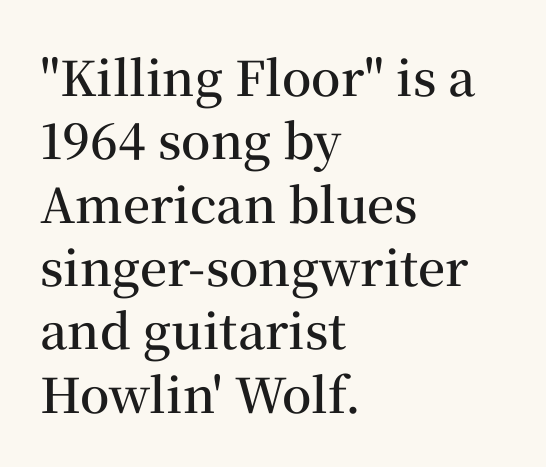
The image shows 48 px semibold serif type, upright; set left-aligned, normal line spacing (1.32x), normal letter spacing, not underlined; medium stroke contrast and a medium x-height.
